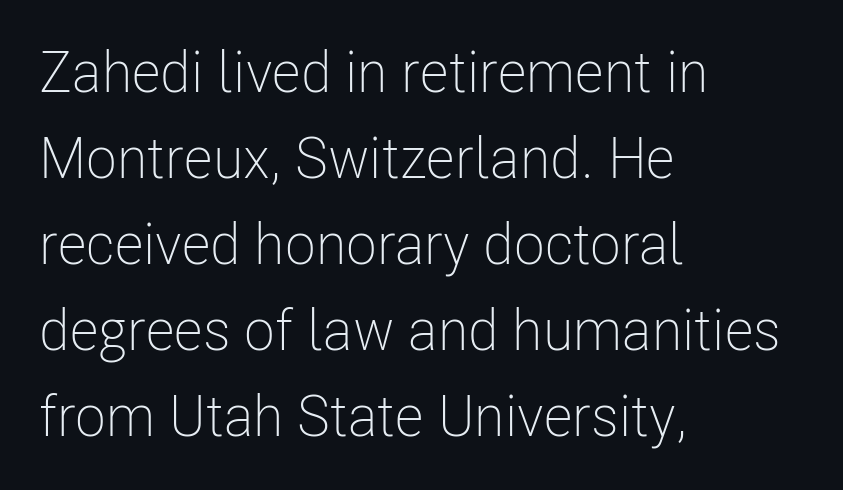
Rendered with straight, roman letterforms. Heft: none added — not bold. Leading: standard. A classic flush-left, rag-right setting is used for this passage. Classification — sans serif.
